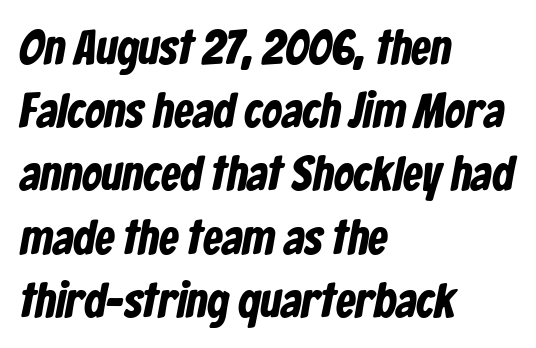
{"serif": "no", "bold": "yes", "weight": "bold", "width": "condensed", "stroke_contrast": "low", "x_height": "medium", "monospaced": "no", "underline": "no", "align": "left", "line_spacing": "normal", "line_spacing_ratio": 1.29, "letter_spacing": "normal", "letter_spacing_em": 0.0, "glyph_px": 49}
